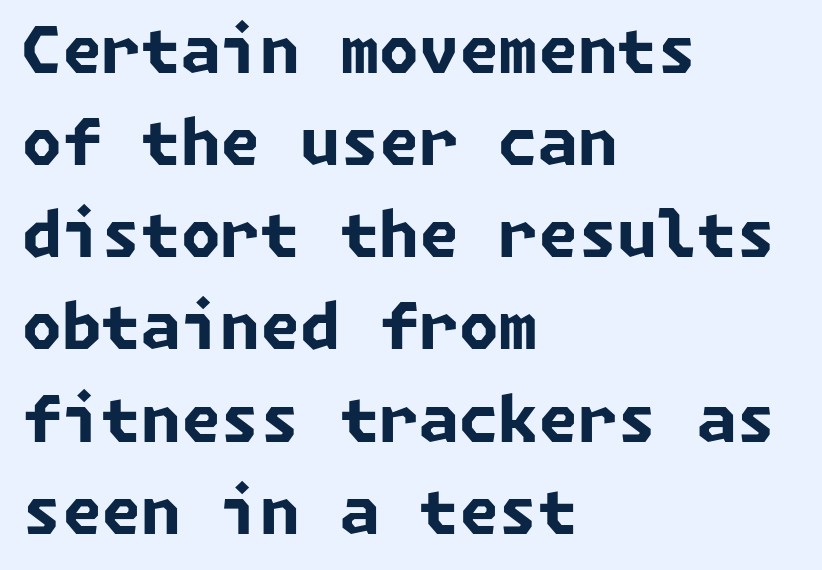
In terms of weight, the rendering is a true, heavy bold. Characters follow at the spacing the type designer built in. Line beginnings align vertically; line endings do not. No feet cap the strokes, marking this as sans-serif type.
